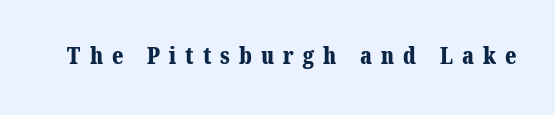
Descender tails drop into unmarked territory. Stroke thickness is high; the sample reads as a true bold. In terms of letterspacing, this is a distinctly airy, spread setting.
